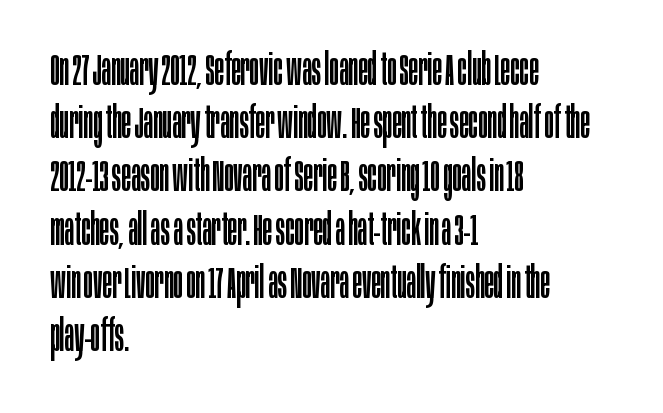
{"serif": "no", "italic": "no", "bold": "no", "weight": "regular", "width": "condensed", "stroke_contrast": "low", "x_height": "large", "monospaced": "no", "underline": "no", "align": "left", "line_spacing_ratio": 1.21, "letter_spacing": "normal", "letter_spacing_em": 0.0, "glyph_px": 44}
